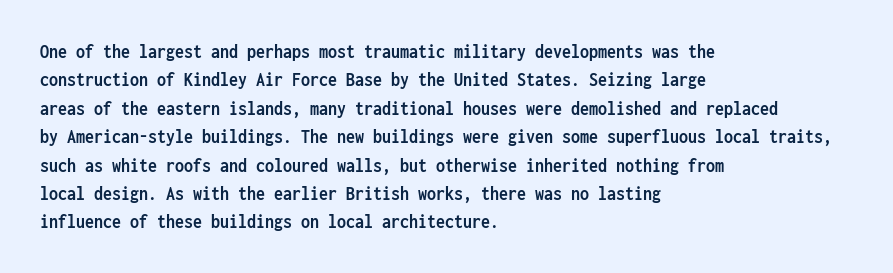
The image shows 20 px bold type, upright; set left-aligned, normal line spacing (1.42x), normal letter spacing, not underlined.
